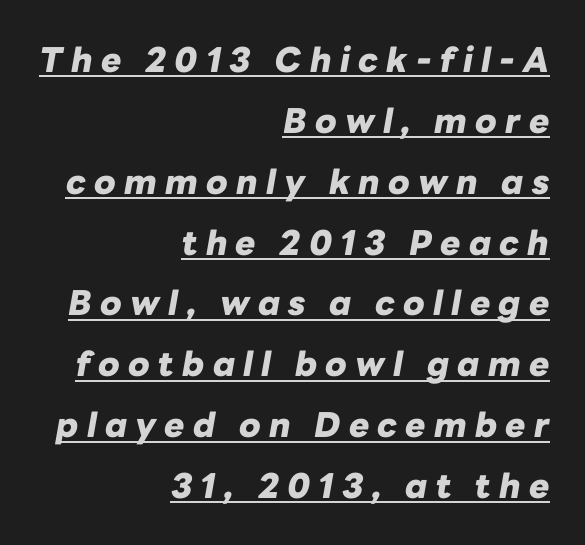
Typographic density is high because the face is bold. This sample carries an underscore along the baseline area. Spacing verdict: proportional, widths tailored to each character. The tracking jumps out immediately: characters are airy and widely separated. Is the block centered? No — it sits flush against the right margin.
